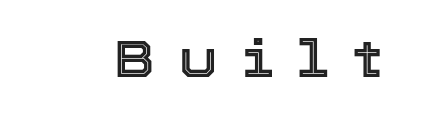
The image shows 52 px text type, upright; set unusually wide letter spacing (+0.47 em), not underlined; a medium x-height.
